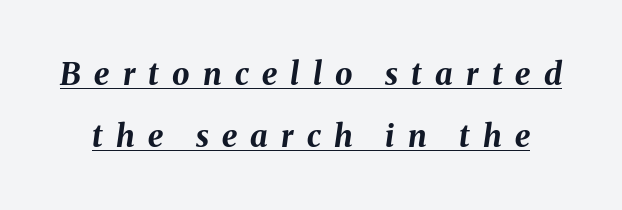
The rendering uses the underline text-decoration. The face used here is rendered with a markedly widened letterfit. The text carries the slant typical of an italic or oblique font. Notice how thick the strokes are: this is what a full bold looks like.
